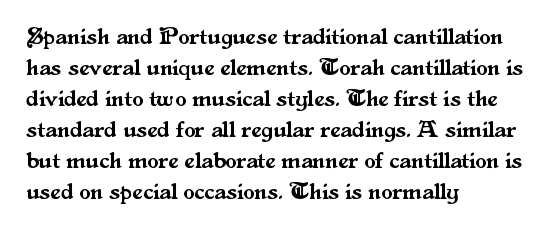
The image shows 23 px text type, upright; set left-aligned, normal line spacing (1.35x), normal letter spacing, not underlined.
